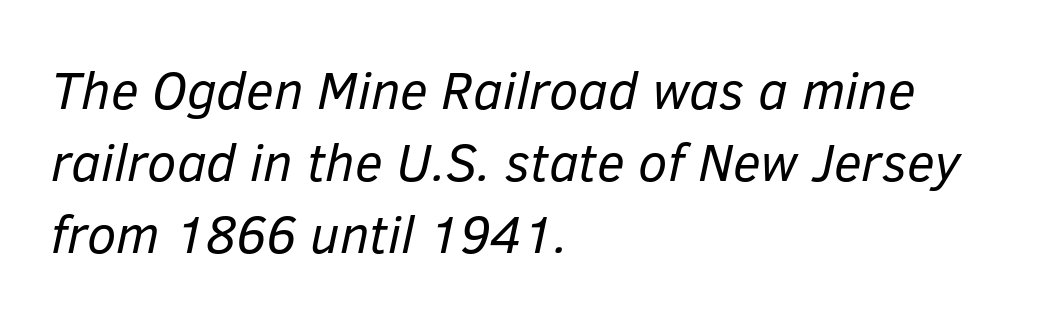
The image shows 53 px regular-weight type, italic (leaning right); set left-aligned, normal line spacing (1.36x), normal letter spacing, not underlined; low stroke contrast and a medium x-height.
